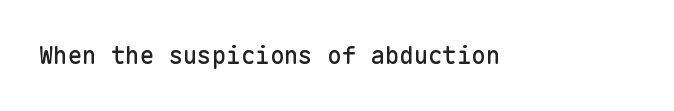
Q: Is the text italic (slanted)? A: No, it is upright.
Q: Is the text underlined? A: No.
Q: Is the spacing between letters normal or unusually wide? A: Normal.
